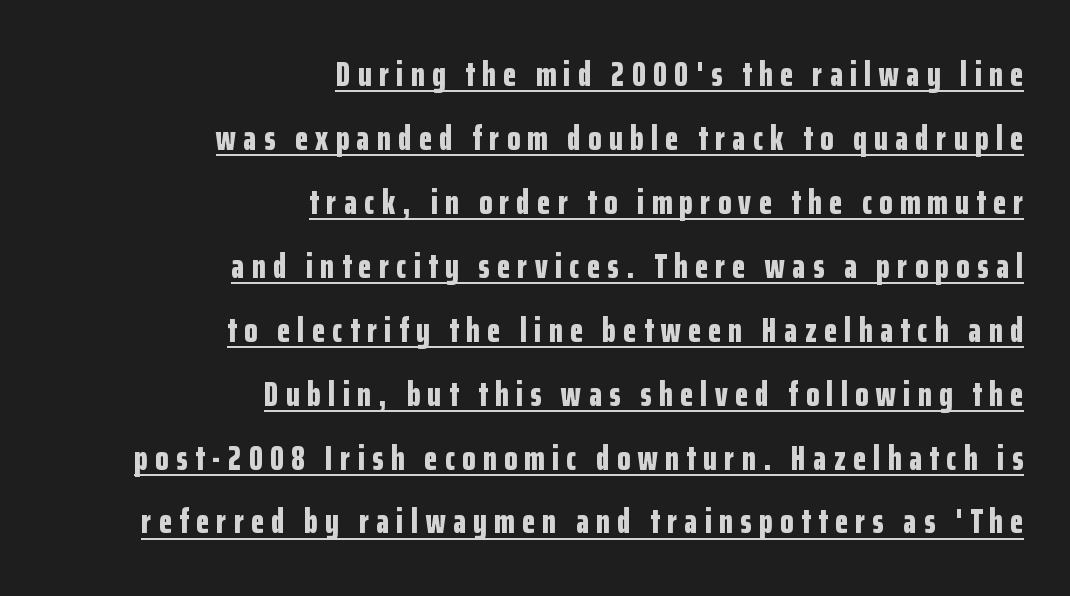
{"serif": "no", "italic": "no", "bold": "yes", "weight": "bold", "width": "condensed", "stroke_contrast": "low", "x_height": "medium", "monospaced": "no", "underline": "yes", "align": "right", "line_spacing_ratio": 1.88, "letter_spacing": "wide", "letter_spacing_em": 0.22, "glyph_px": 34}
